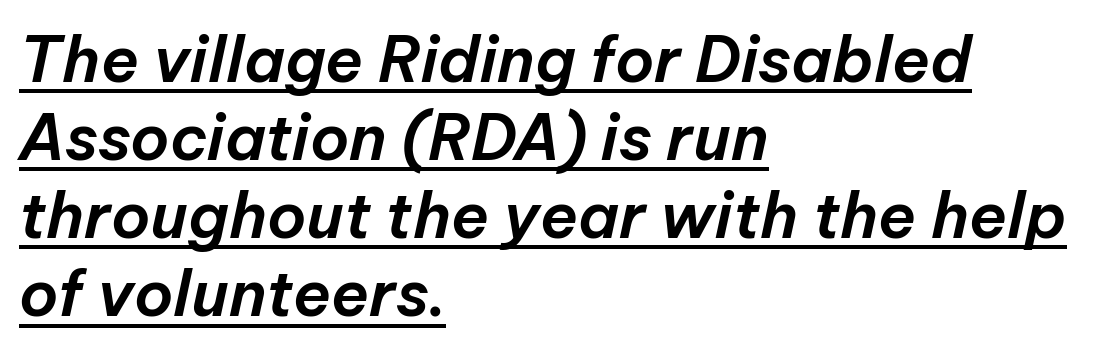
Q: Is the text italic (slanted)? A: Yes, it leans right by about 12 degrees.
Q: Is the text underlined? A: Yes.
Q: How is the paragraph aligned? A: Left-aligned.
Q: Is the spacing between letters normal or unusually wide? A: Normal.
Q: Width (condensed, normal, or wide)? A: Normal.
Q: Stroke contrast? A: Low.
Q: x-height? A: Medium.
Q: Monospaced? A: No.
